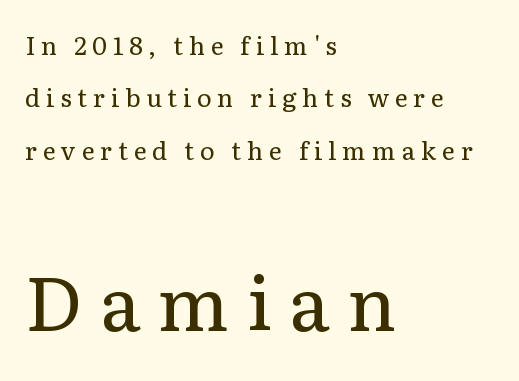
Q: Is the text bold? A: No.
Q: Is the text italic (slanted)? A: No, it is upright.
Q: Is the typeface a serif or a sans-serif typeface? A: Serif.
Q: Is the text underlined? A: No.
Q: How is the paragraph aligned? A: Left-aligned.
Q: Is the spacing between letters normal or unusually wide? A: Unusually wide.
Q: Is the spacing between lines tight, normal or loose? A: Loose.
Q: Which block of text is set in a larger size, the first (top) or the second (bottom)? A: The second (bottom) one.
Q: Width (condensed, normal, or wide)? A: Normal.
Q: Stroke contrast? A: Low.
Q: x-height? A: Medium.
Q: Monospaced? A: No.
